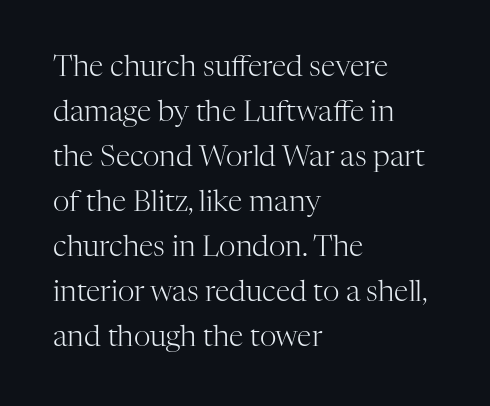
In terms of posture, this sample is upright. The passage shown is typed in a proportional face where columns would drift. Horizontal bands of white between lines are of average thickness. Decoration check: the copy has no underline. Stroke thickness stays within the range of a standard reading face or lighter.
